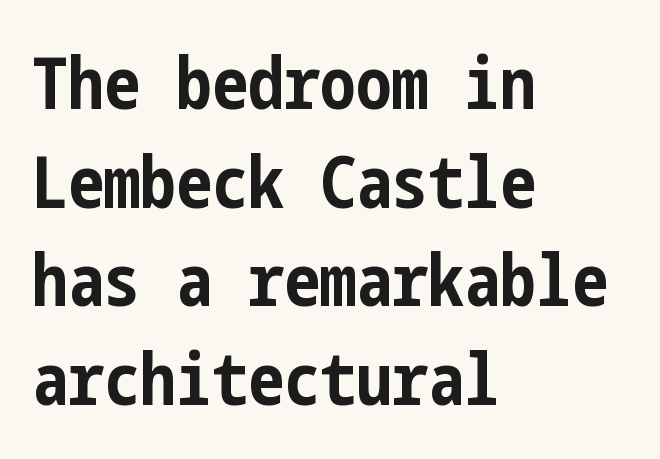
The image shows 72 px bold, condensed sans-serif type, upright; set left-aligned, normal line spacing (1.37x), normal letter spacing, not underlined; low stroke contrast and a medium x-height.
